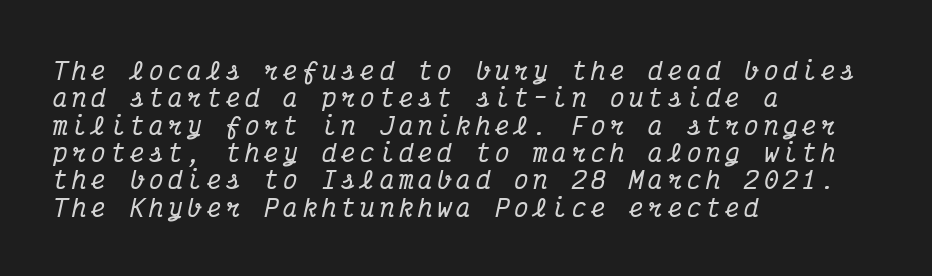
The image shows 24 px text type, italic (leaning right); set left-aligned, tight line spacing (1.14x), unusually wide letter spacing (+0.2 em), not underlined.
